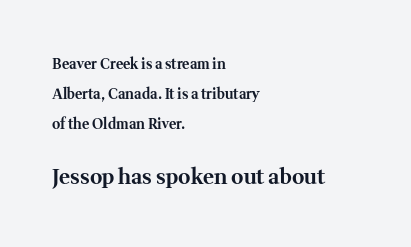
Is the lower block the larger one? Yes — the lower block carries the bigger type. A full-strength bold gives these letters their thick strokes. A student would call this left alignment; a typographer would say flush left, rag right. Short note: letters normally spaced. Notice the wide empty band between every row — that's loose leading.
